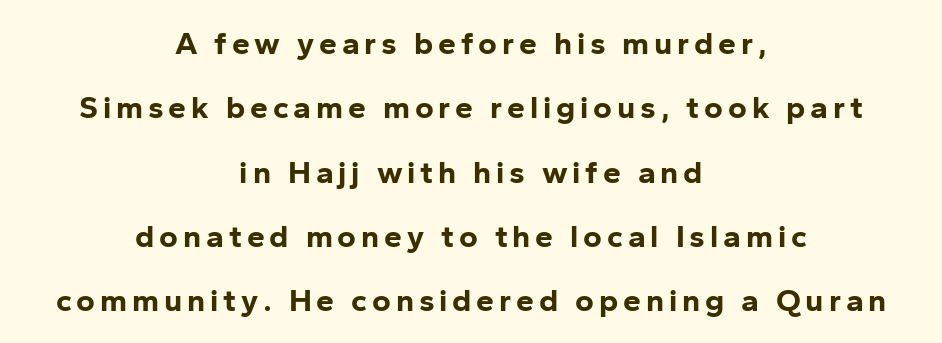
{"serif": "no", "italic": "no", "bold": "yes", "weight": "bold", "width": "normal", "stroke_contrast": "low", "x_height": "medium", "monospaced": "no", "underline": "no", "align": "center", "line_spacing": "loose", "line_spacing_ratio": 2.01, "glyph_px": 32}
